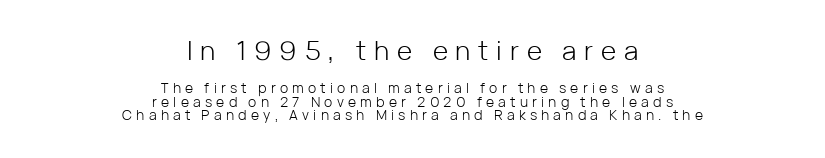
Q: Is the text bold? A: No.
Q: Is the text italic (slanted)? A: No, it is upright.
Q: Is the text underlined? A: No.
Q: How is the paragraph aligned? A: Centered.
Q: Is the spacing between letters normal or unusually wide? A: Unusually wide.
Q: Is the spacing between lines tight, normal or loose? A: Tight.
Q: Which block of text is set in a larger size, the first (top) or the second (bottom)? A: The first (top) one.
